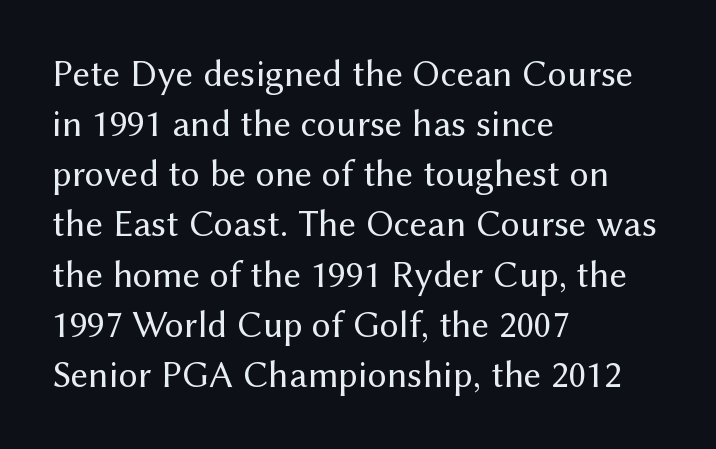
Q: Is the text bold? A: No.
Q: Is the text italic (slanted)? A: No, it is upright.
Q: Is the typeface a serif or a sans-serif typeface? A: Sans-serif.
Q: Is the text underlined? A: No.
Q: How is the paragraph aligned? A: Left-aligned.
Q: Is the spacing between letters normal or unusually wide? A: Normal.
Q: Is the spacing between lines tight, normal or loose? A: Normal.
Q: Width (condensed, normal, or wide)? A: Normal.
Q: Stroke contrast? A: Medium.
Q: x-height? A: Medium.
Q: Monospaced? A: No.
